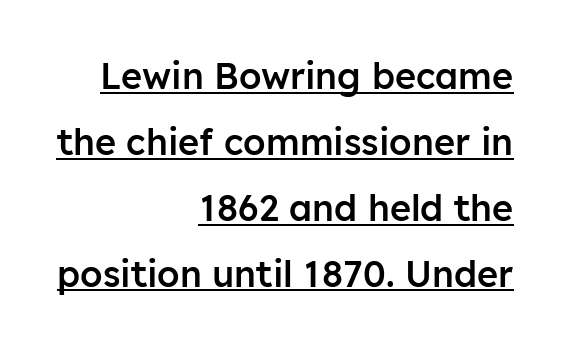
{"serif": "no", "italic": "no", "bold": "semi", "weight": "semibold", "width": "normal", "stroke_contrast": "low", "x_height": "medium", "monospaced": "no", "underline": "yes", "align": "right", "line_spacing_ratio": 1.83, "letter_spacing": "normal", "letter_spacing_em": 0.0, "glyph_px": 36}
